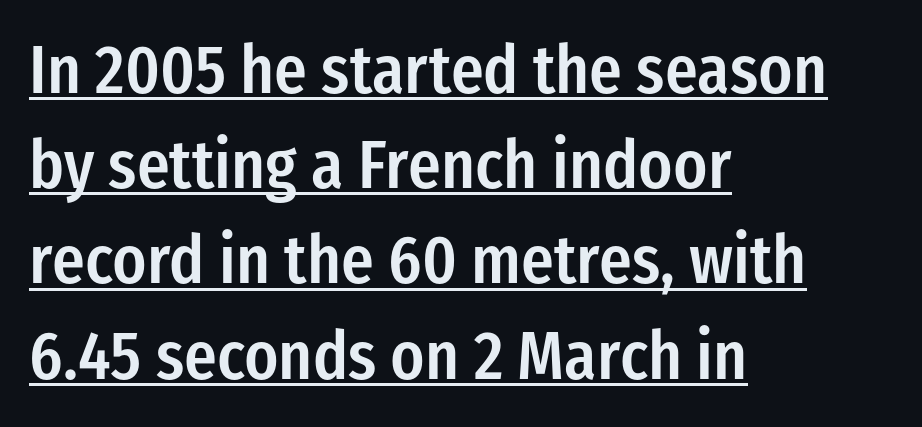
A typesetter would call this leading conventional body-copy spacing. The type family on display is of the sans-serif kind. A typesetter would call this proportional, since set widths differ per character. Compared with an ordinary text face, these strokes are moderately heavier — a semibold. The font's upright variant was chosen for this text. Beneath each row of characters lies a ruled line.
